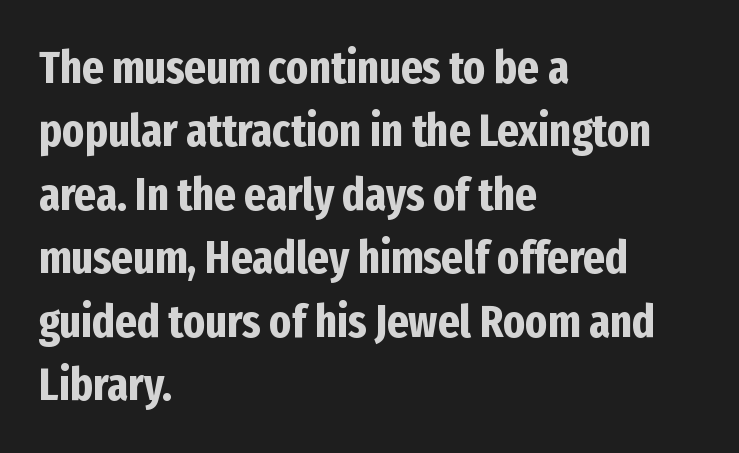
Teacher's note: observe the even left margin — that is flush-left alignment. The typography opts for an upright posture over an oblique one. The rendering uses natural spacing where letterforms have individual widths. Horizontal bands of white between lines are of average thickness. Look at the bottom of the vertical strokes: they stop flat, with no serifs. Has an underline been added? It has not.
